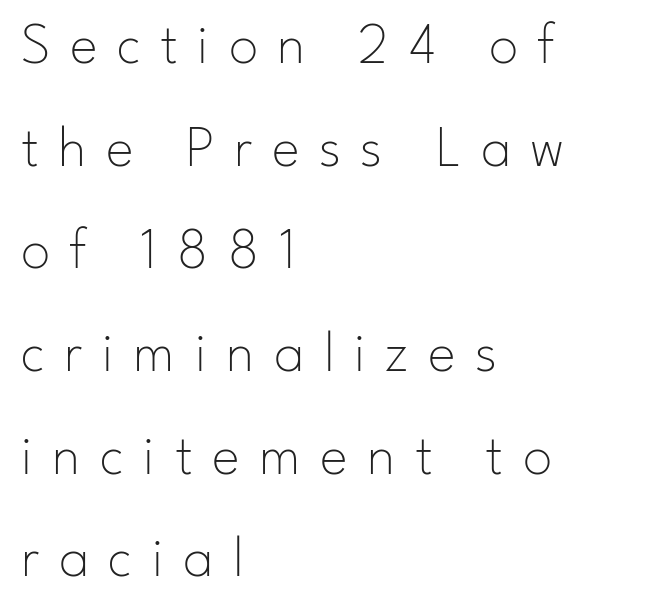
{"serif": "no", "italic": "no", "bold": "no", "weight": "thin", "width": "normal", "stroke_contrast": "low", "x_height": "small", "monospaced": "no", "underline": "no", "align": "left", "line_spacing_ratio": 1.74, "letter_spacing": "wide", "letter_spacing_em": 0.33, "glyph_px": 59}
